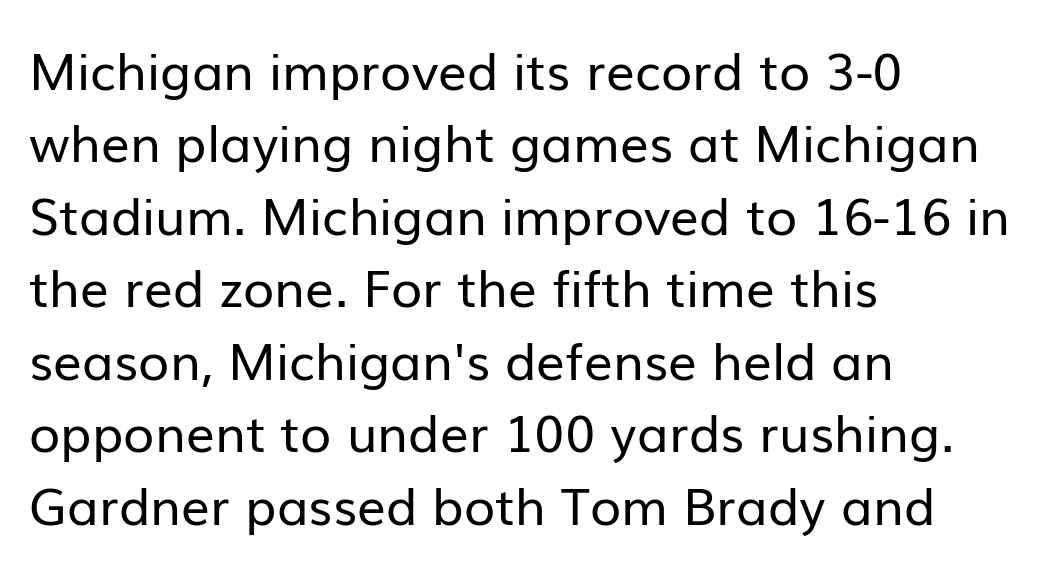
Q: Is the text bold? A: No.
Q: Is the text italic (slanted)? A: No, it is upright.
Q: Is the typeface a serif or a sans-serif typeface? A: Sans-serif.
Q: Is the text underlined? A: No.
Q: How is the paragraph aligned? A: Left-aligned.
Q: Is the spacing between letters normal or unusually wide? A: Normal.
Q: Is the spacing between lines tight, normal or loose? A: Normal.
Q: Width (condensed, normal, or wide)? A: Normal.
Q: Stroke contrast? A: Low.
Q: x-height? A: Medium.
Q: Monospaced? A: No.
